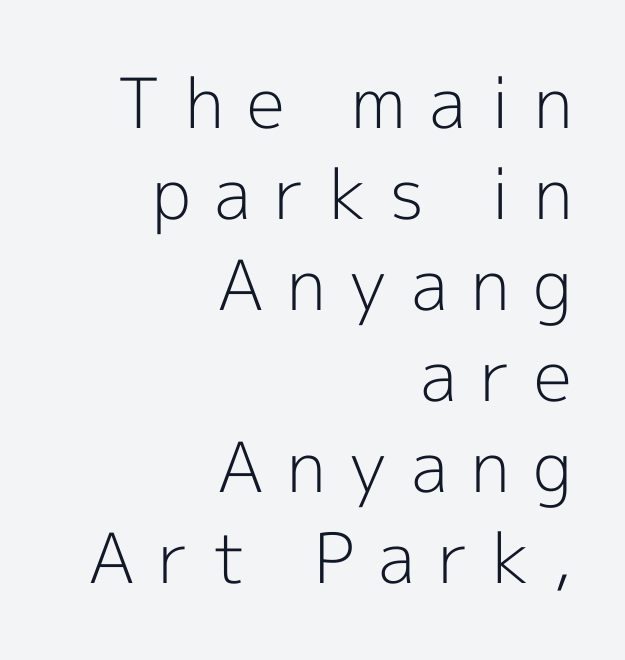
{"serif": "no", "italic": "no", "bold": "no", "weight": "light", "width": "normal", "x_height": "medium", "monospaced": "no", "underline": "no", "align": "right", "line_spacing": "normal", "line_spacing_ratio": 1.32, "letter_spacing": "wide", "letter_spacing_em": 0.34, "glyph_px": 69}
